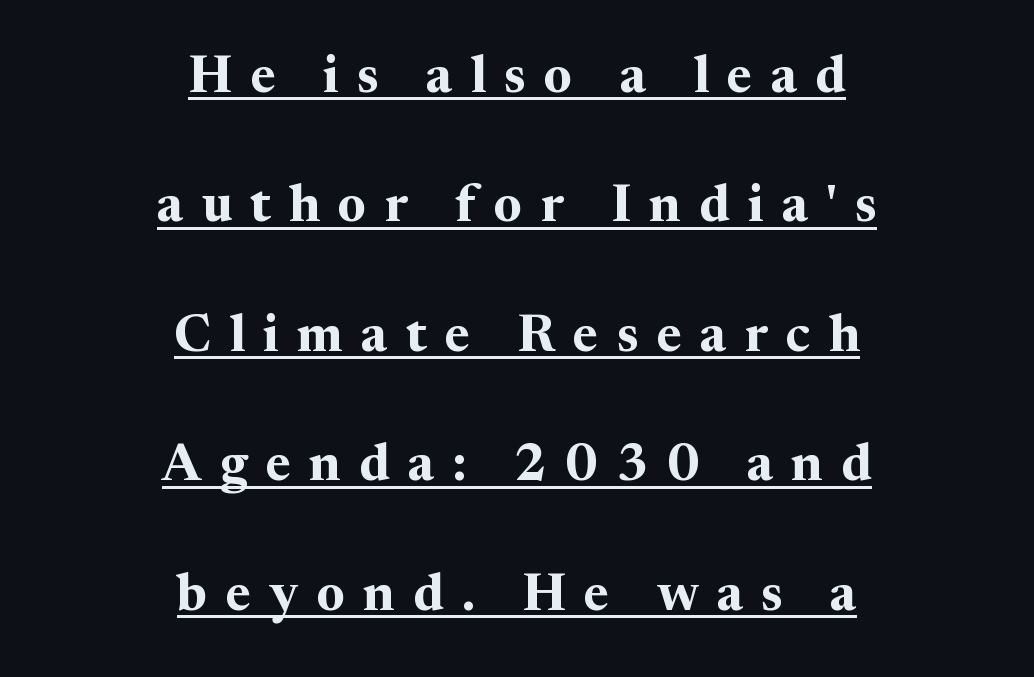
Q: Is the text bold? A: Yes.
Q: Is the text italic (slanted)? A: No, it is upright.
Q: Is the typeface a serif or a sans-serif typeface? A: Serif.
Q: Is the text underlined? A: Yes.
Q: How is the paragraph aligned? A: Centered.
Q: Is the spacing between letters normal or unusually wide? A: Unusually wide.
Q: Is the spacing between lines tight, normal or loose? A: Loose.
Q: Width (condensed, normal, or wide)? A: Normal.
Q: Stroke contrast? A: Medium.
Q: x-height? A: Medium.
Q: Monospaced? A: No.
